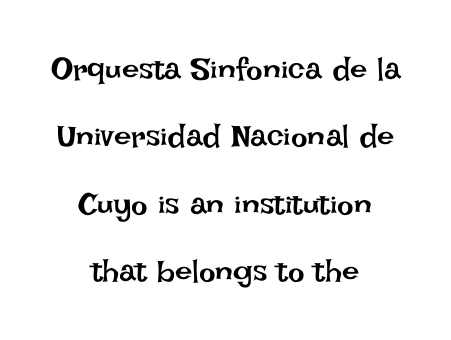
{"italic": "no", "bold": "no", "weight": "regular", "width": "normal", "stroke_contrast": "low", "x_height": "large", "monospaced": "no", "underline": "no", "align": "center", "line_spacing": "loose", "line_spacing_ratio": 2.17, "letter_spacing": "normal", "letter_spacing_em": 0.0, "glyph_px": 31}
